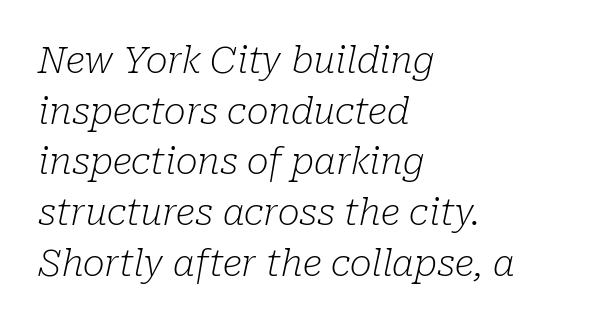
{"serif": "yes", "italic": "yes", "lean": "right", "slant_degrees": 10, "bold": "no", "weight": "light", "width": "normal", "stroke_contrast": "low", "x_height": "medium", "monospaced": "no", "underline": "no", "align": "left", "line_spacing": "normal", "line_spacing_ratio": 1.37, "letter_spacing": "normal", "letter_spacing_em": 0.0, "glyph_px": 37}
